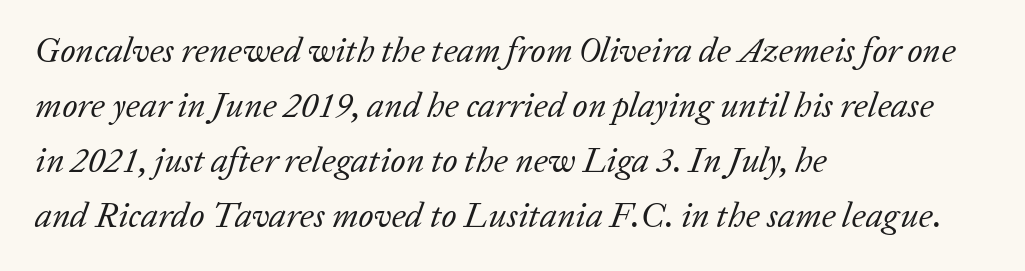
Q: Is the text bold? A: No.
Q: Is the text italic (slanted)? A: Yes, it leans right by about 20 degrees.
Q: Is the typeface a serif or a sans-serif typeface? A: Serif.
Q: Is the text underlined? A: No.
Q: How is the paragraph aligned? A: Left-aligned.
Q: Is the spacing between letters normal or unusually wide? A: Normal.
Q: Is the spacing between lines tight, normal or loose? A: Normal.
Q: Width (condensed, normal, or wide)? A: Normal.
Q: Stroke contrast? A: Low.
Q: x-height? A: Medium.
Q: Monospaced? A: No.
